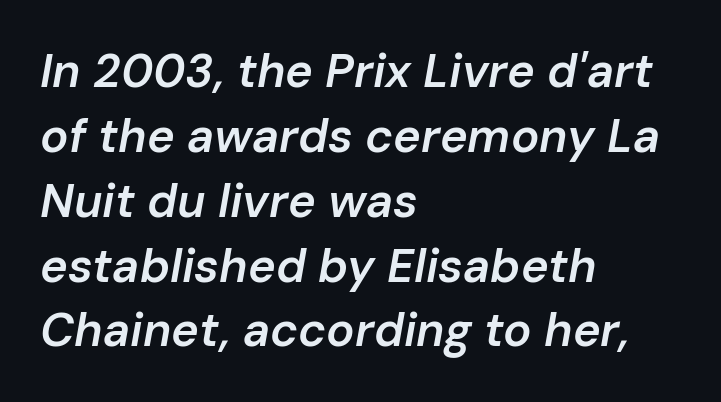
The image shows 47 px semibold type, italic (leaning right); set left-aligned, normal line spacing (1.38x), normal letter spacing, not underlined; low stroke contrast and a medium x-height.
